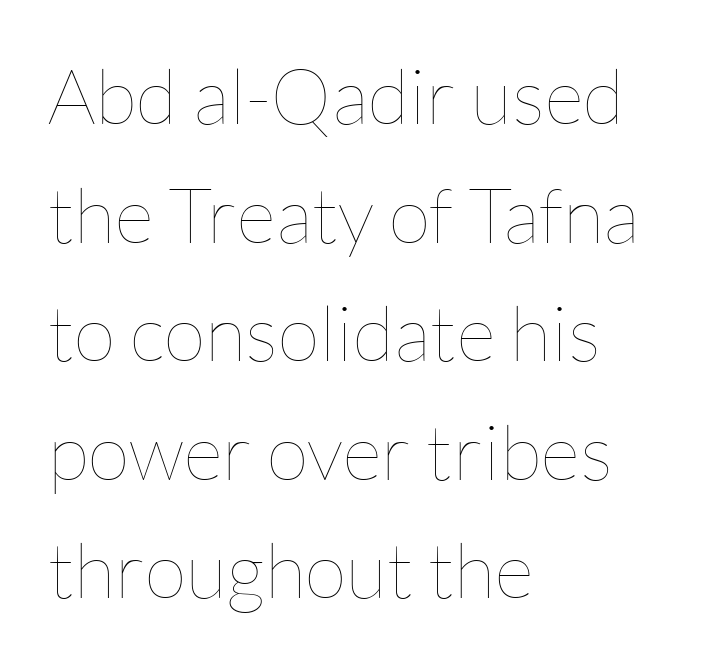
{"italic": "no", "bold": "no", "weight": "thin", "width": "normal", "stroke_contrast": "low", "x_height": "medium", "monospaced": "no", "underline": "no", "align": "left", "line_spacing": "normal", "line_spacing_ratio": 1.54, "letter_spacing": "normal", "letter_spacing_em": 0.0, "glyph_px": 77}
